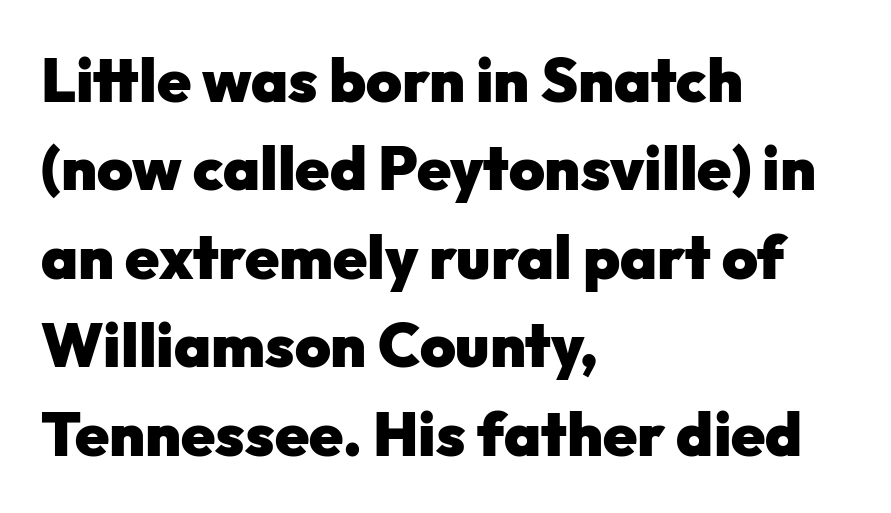
Italic? Not at all — the glyphs are vertical. Left-aligned paragraph, ragged on the right. In terms of weight, the rendering is a true, heavy bold. Students, observe: this is what conventionally led text looks like. Spacing verdict: proportional, widths tailored to each character. Descender tails drop into unmarked territory.
